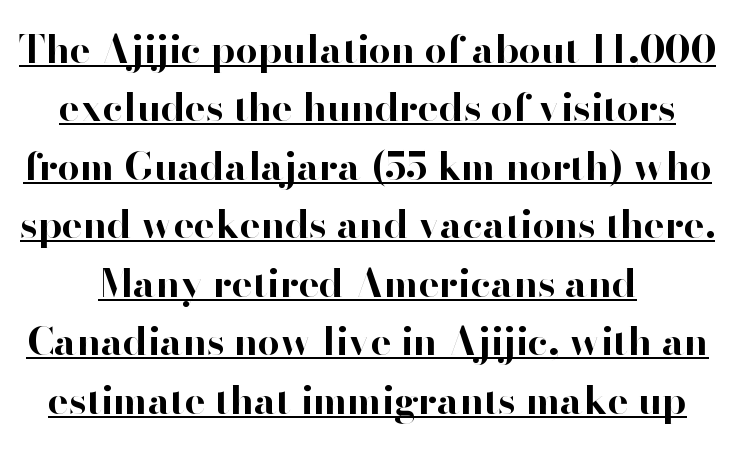
Q: Is the text bold? A: Yes.
Q: Is the text italic (slanted)? A: No, it is upright.
Q: Is the typeface a serif or a sans-serif typeface? A: Sans-serif.
Q: Is the text underlined? A: Yes.
Q: Is the spacing between letters normal or unusually wide? A: Normal.
Q: Is the spacing between lines tight, normal or loose? A: Normal.
Q: Width (condensed, normal, or wide)? A: Normal.
Q: Stroke contrast? A: High.
Q: x-height? A: Small.
Q: Monospaced? A: No.
